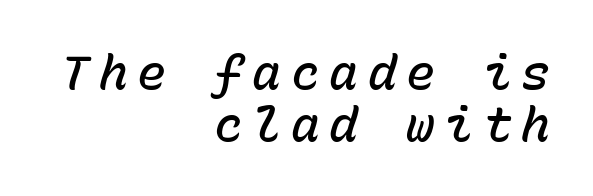
In terms of letterspacing, this is a distinctly airy, spread setting. All the whitespace from short lines collects on the left. A bit beefed up — I'd call it semibold rather than bold. The rendering uses typewriter-style spacing with identical character cells. These lines huddle together more closely than default settings would place them. Check the space under the baseline: it is left empty.
